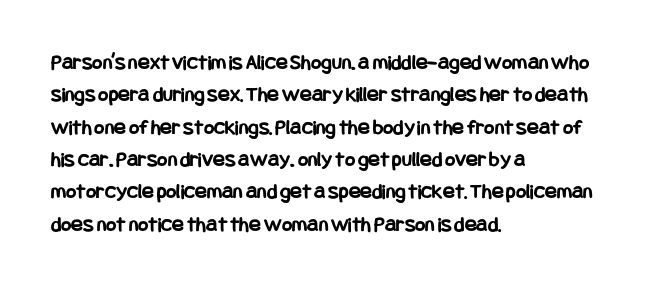
This block has exactly the height ordinary leading produces. A roman cut, with each character standing at attention. Typesetter's note: full bold, strokes at maximum text heaviness. The rendering anchors every line to the left-hand side.
